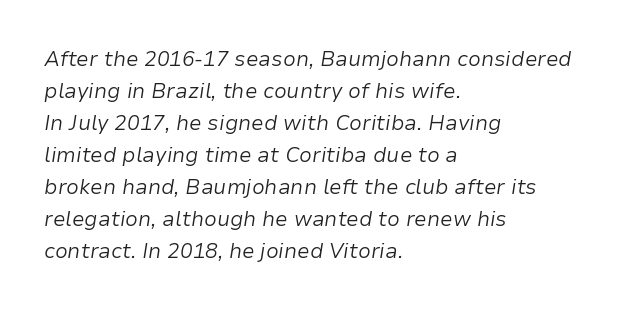
Q: Is the text bold? A: No.
Q: Is the text italic (slanted)? A: Yes, it leans right by about 9 degrees.
Q: Is the text underlined? A: No.
Q: How is the paragraph aligned? A: Left-aligned.
Q: Is the spacing between letters normal or unusually wide? A: Normal.
Q: Is the spacing between lines tight, normal or loose? A: Normal.
